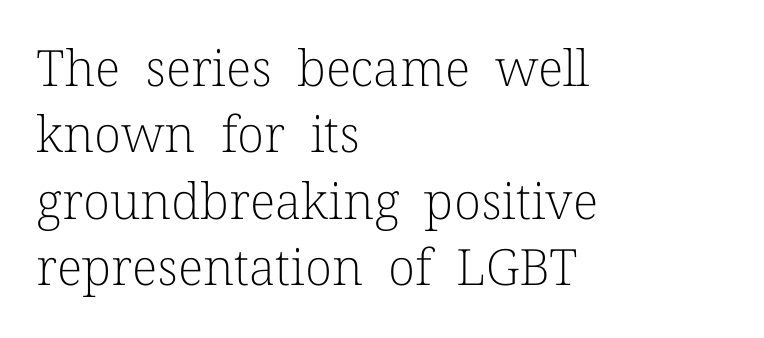
The image shows 50 px light serif type, upright; set left-aligned, normal line spacing (1.33x), normal letter spacing, not underlined; low stroke contrast and a medium x-height.
